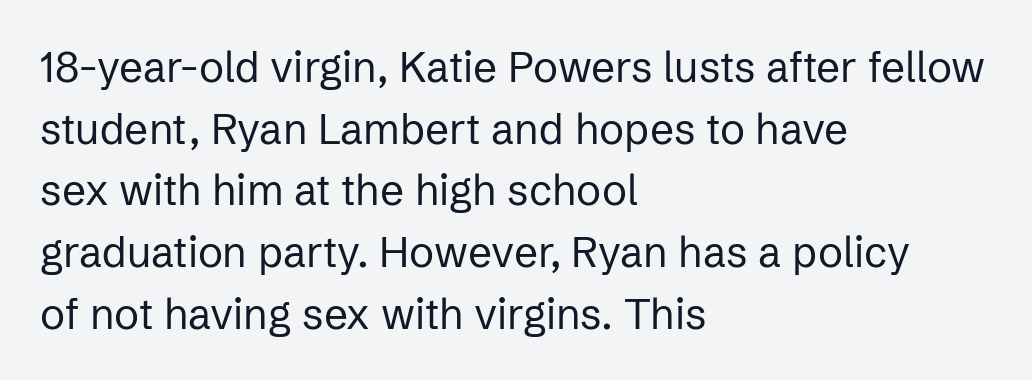
{"serif": "no", "italic": "no", "bold": "no", "weight": "regular", "width": "normal", "stroke_contrast": "low", "x_height": "medium", "monospaced": "no", "underline": "no", "align": "left", "line_spacing": "normal", "line_spacing_ratio": 1.47, "letter_spacing": "normal", "letter_spacing_em": 0.0, "glyph_px": 42}
